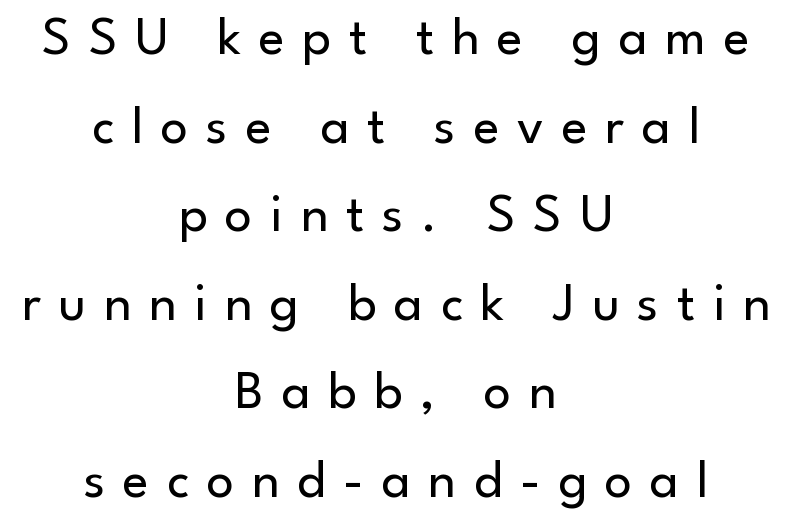
Q: Is the text bold? A: No.
Q: Is the text italic (slanted)? A: No, it is upright.
Q: Is the typeface a serif or a sans-serif typeface? A: Sans-serif.
Q: Is the text underlined? A: No.
Q: How is the paragraph aligned? A: Centered.
Q: Is the spacing between letters normal or unusually wide? A: Unusually wide.
Q: Is the spacing between lines tight, normal or loose? A: Normal.
Q: Width (condensed, normal, or wide)? A: Normal.
Q: Stroke contrast? A: Low.
Q: x-height? A: Small.
Q: Monospaced? A: No.
